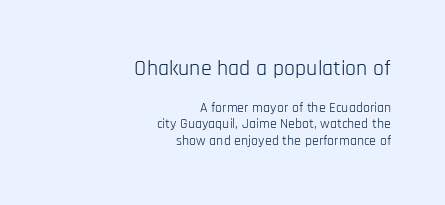
{"italic": "no", "bold": "no", "underline": "no", "align": "right", "line_spacing_ratio": 1.19, "letter_spacing": "normal", "letter_spacing_em": 0.0, "larger_block": "first", "size_ratio": 1.57, "glyph_px": 22}
